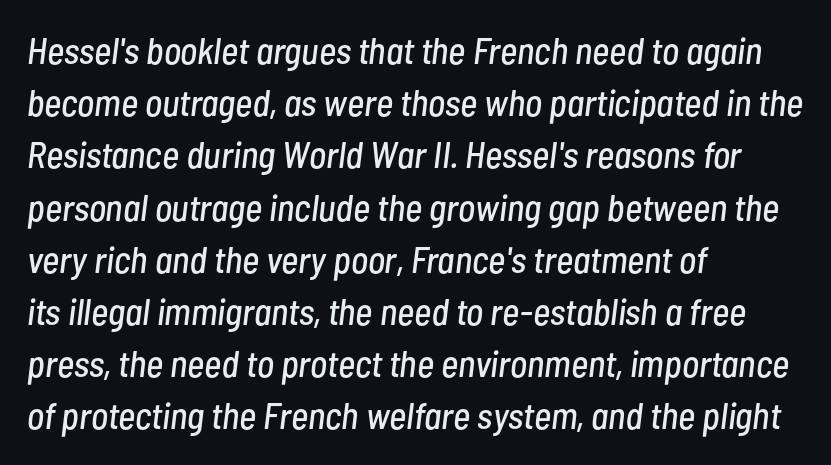
Q: Is the text italic (slanted)? A: Yes, it leans right by about 7 degrees.
Q: Is the text underlined? A: No.
Q: How is the paragraph aligned? A: Left-aligned.
Q: Is the spacing between letters normal or unusually wide? A: Normal.
Q: Is the spacing between lines tight, normal or loose? A: Normal.
Q: Width (condensed, normal, or wide)? A: Condensed.
Q: Stroke contrast? A: Low.
Q: x-height? A: Medium.
Q: Monospaced? A: No.
